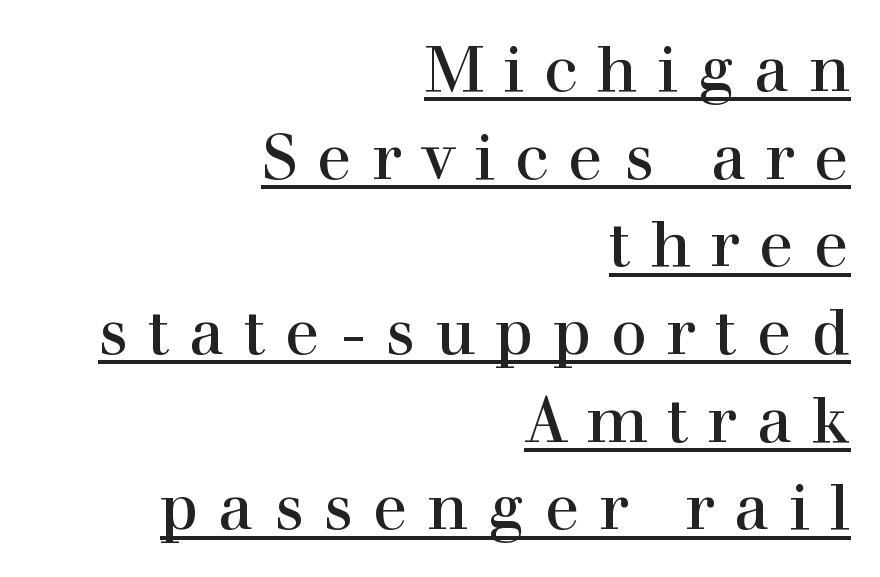
The image shows 64 px serif type, upright; set right-aligned, normal line spacing (1.37x), unusually wide letter spacing (+0.31 em), underlined; a medium x-height.
